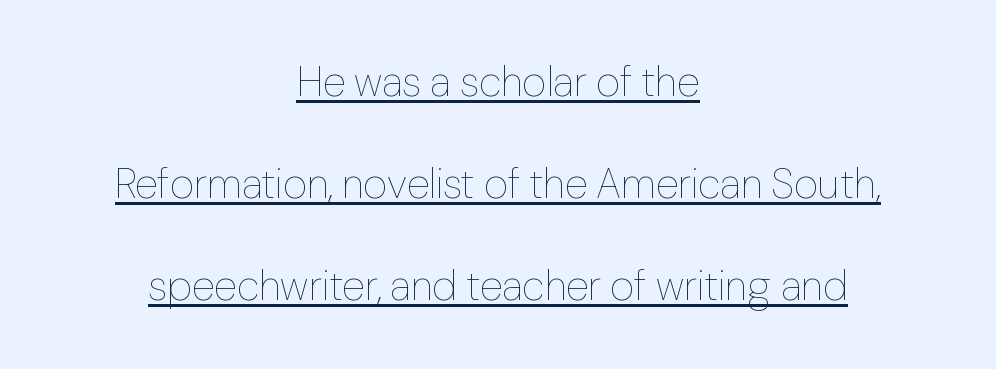
{"italic": "no", "bold": "no", "weight": "thin", "width": "normal", "stroke_contrast": "low", "x_height": "medium", "monospaced": "no", "underline": "yes", "align": "center", "line_spacing": "loose", "line_spacing_ratio": 2.43, "letter_spacing": "normal", "letter_spacing_em": 0.0, "glyph_px": 42}
